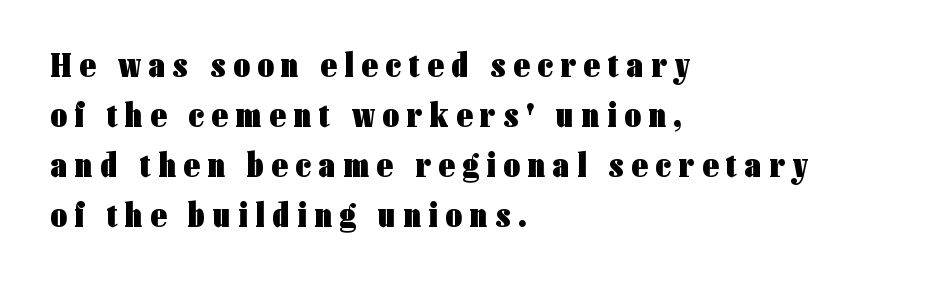
The image shows 35 px heavy, condensed sans-serif type, upright; set left-aligned, normal line spacing (1.43x), unusually wide letter spacing (+0.23 em), not underlined; low stroke contrast and a medium x-height.
